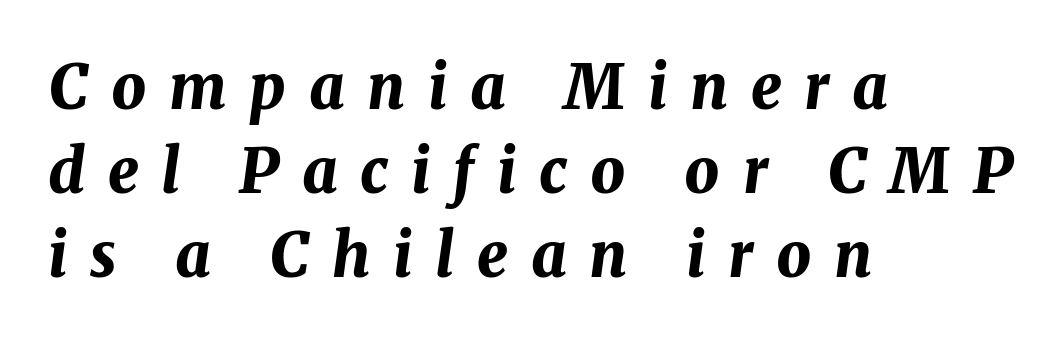
Honestly, there is no underline to notice here at all. What's the leading like? Ordinary, nothing unusual. Compared with a centered layout, this one pins lines to the left instead. The face used here is proportionally spaced, like ordinary book or web type.
